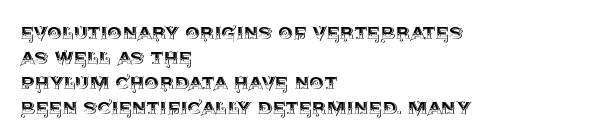
The image shows 23 px text type, upright; set left-aligned, tight line spacing (1.08x), normal letter spacing, not underlined.
